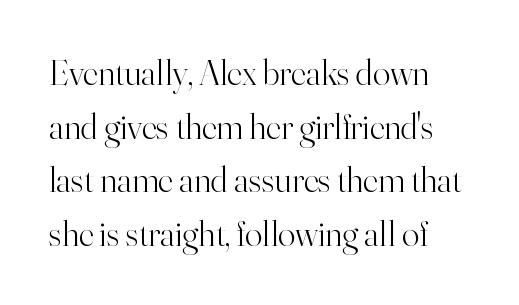
The image shows 36 px light serif type, upright; set left-aligned, normal line spacing (1.49x), normal letter spacing, not underlined; high stroke contrast and a small x-height.
